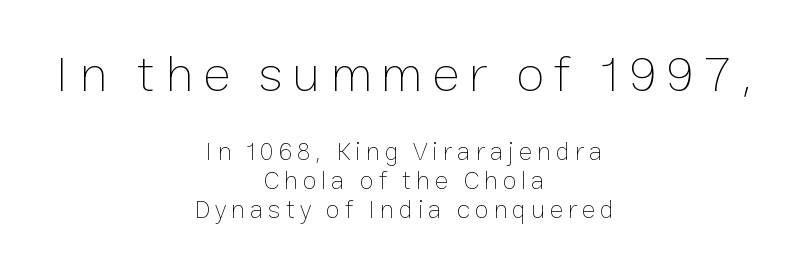
Q: Is the text bold? A: No.
Q: Is the text italic (slanted)? A: No, it is upright.
Q: Is the text underlined? A: No.
Q: How is the paragraph aligned? A: Centered.
Q: Is the spacing between lines tight, normal or loose? A: Tight.
Q: Which block of text is set in a larger size, the first (top) or the second (bottom)? A: The first (top) one.
Q: Width (condensed, normal, or wide)? A: Normal.
Q: Stroke contrast? A: Low.
Q: x-height? A: Medium.
Q: Monospaced? A: No.
